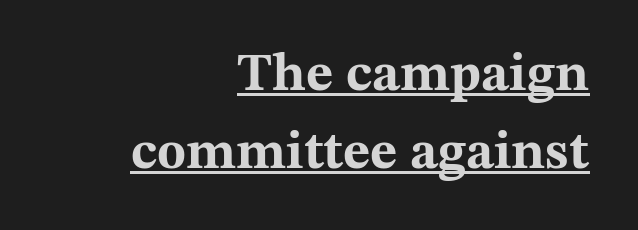
Q: Is the text bold? A: Yes.
Q: Is the text italic (slanted)? A: No, it is upright.
Q: Is the typeface a serif or a sans-serif typeface? A: Serif.
Q: Is the text underlined? A: Yes.
Q: How is the paragraph aligned? A: Right-aligned.
Q: Is the spacing between letters normal or unusually wide? A: Normal.
Q: Is the spacing between lines tight, normal or loose? A: Normal.
Q: Width (condensed, normal, or wide)? A: Wide.
Q: Stroke contrast? A: Medium.
Q: x-height? A: Medium.
Q: Monospaced? A: No.
